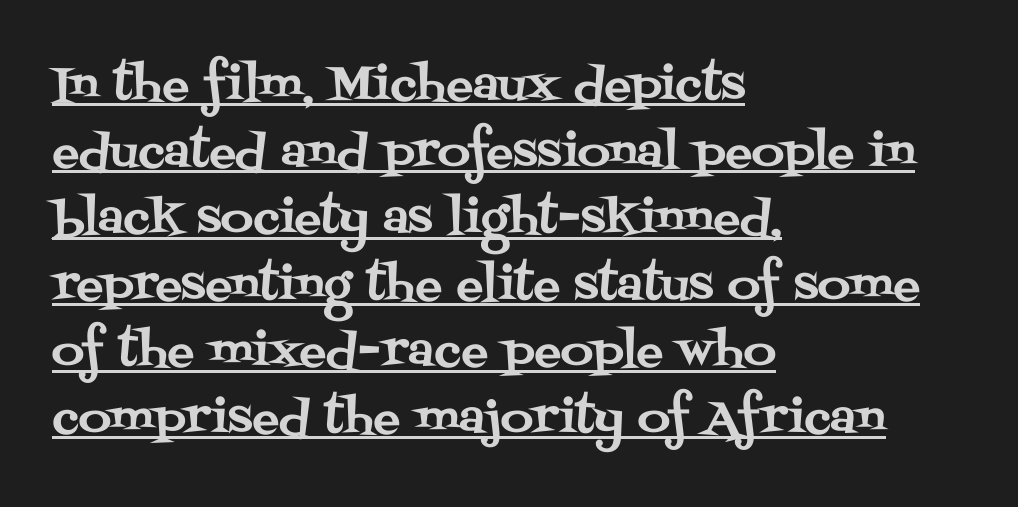
The image shows 45 px serif type, upright; set left-aligned, normal line spacing (1.48x), normal letter spacing, underlined; medium stroke contrast and a large x-height.
